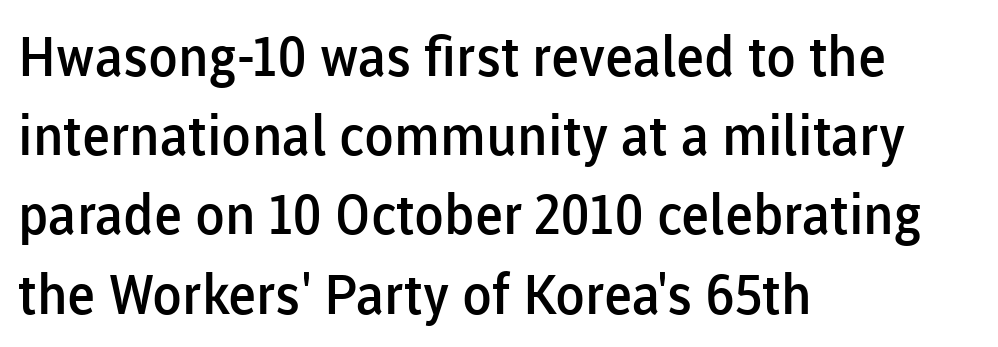
Lines of text with bare space underneath. Baseline-to-baseline distance is the conventional proportion of letter height. Alignment: flush left. A typesetter would label this face a sans. Do the characters align in a grid? No, the font is proportional. The horizontal fit of the characters is conventional and even.
